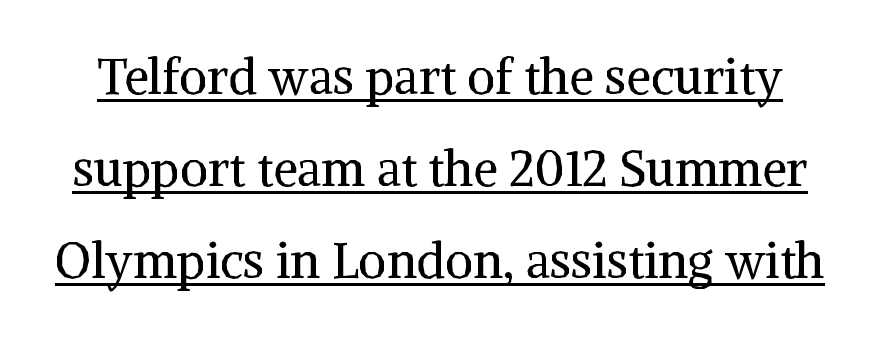
{"serif": "yes", "italic": "no", "bold": "no", "weight": "regular", "width": "normal", "stroke_contrast": "medium", "x_height": "medium", "monospaced": "no", "underline": "yes", "line_spacing_ratio": 1.88, "letter_spacing": "normal", "letter_spacing_em": 0.0, "glyph_px": 49}
